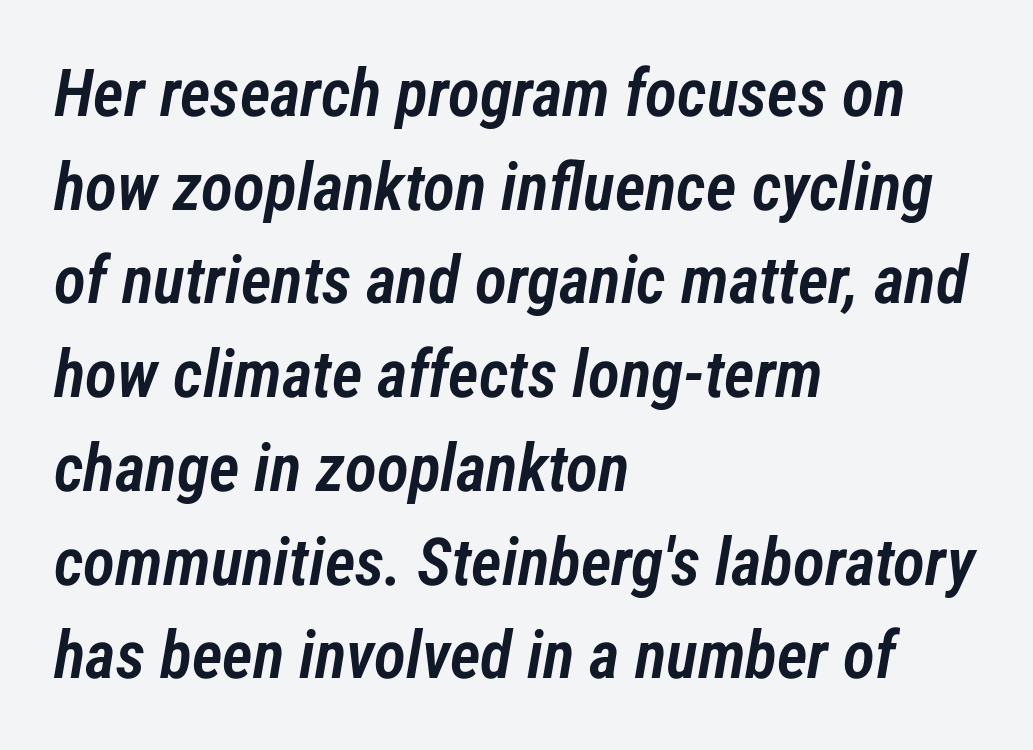
The image shows 66 px semibold, condensed type, italic (leaning right); set left-aligned, normal line spacing (1.42x), normal letter spacing, not underlined; low stroke contrast and a medium x-height.
